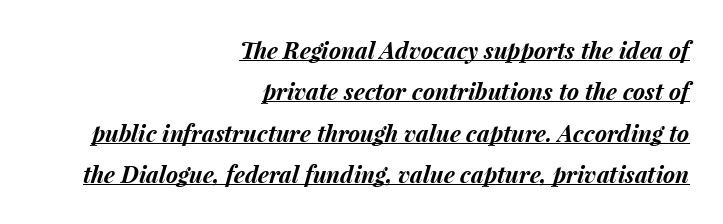
{"italic": "yes", "lean": "right", "slant_degrees": 15, "bold": "yes", "underline": "yes", "align": "right", "line_spacing_ratio": 1.8, "letter_spacing": "normal", "letter_spacing_em": 0.0, "glyph_px": 23}
